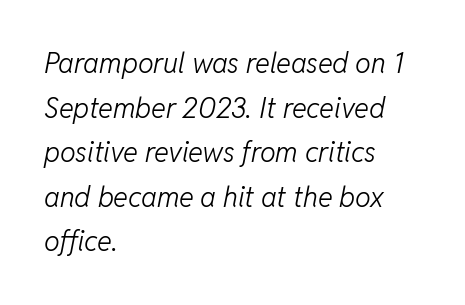
Q: Is the text bold? A: No.
Q: Is the text italic (slanted)? A: Yes, it leans right by about 11 degrees.
Q: Is the text underlined? A: No.
Q: How is the paragraph aligned? A: Left-aligned.
Q: Is the spacing between letters normal or unusually wide? A: Normal.
Q: Is the spacing between lines tight, normal or loose? A: Normal.
Q: Width (condensed, normal, or wide)? A: Normal.
Q: Stroke contrast? A: Low.
Q: x-height? A: Medium.
Q: Monospaced? A: No.
